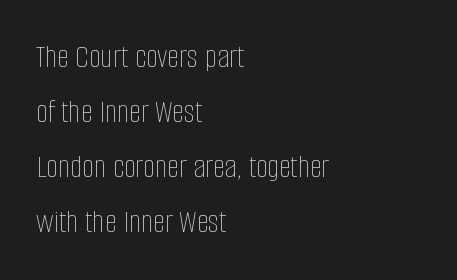
{"italic": "no", "bold": "no", "weight": "thin", "width": "condensed", "stroke_contrast": "low", "x_height": "large", "monospaced": "no", "underline": "no", "align": "left", "line_spacing": "normal", "line_spacing_ratio": 1.62, "letter_spacing": "normal", "letter_spacing_em": 0.0, "glyph_px": 34}
